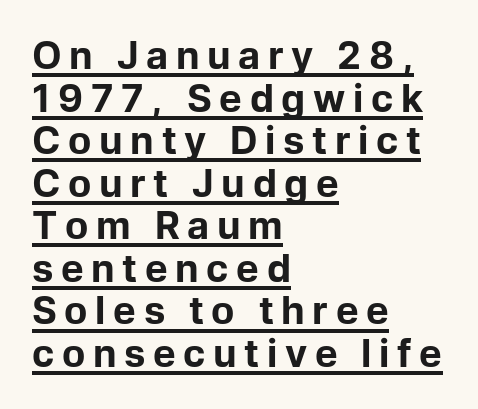
These lines are set flush left with a ragged right edge. Examine the stroke ends and you'll find no serifs. Each line of the rendering has a horizontal stroke beneath the glyphs. Compared with an ordinary text face, these strokes are far heavier — a full bold. Look at the tracking — it's clearly loosened, letters drifting apart. Leading is clearly below the norm, producing a dense column.
